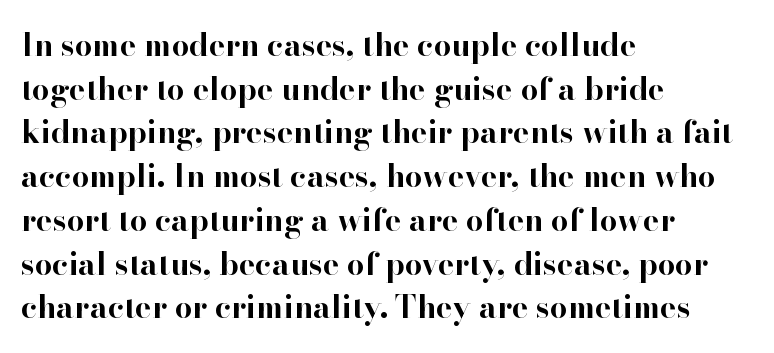
Unlike italic type, these characters show no tilt at all. Leading: standard. You could not count columns in this text — the font is proportionally spaced. What kind of face is this? One with serifs. Heavy-handed strokes throughout: this text is bold.
